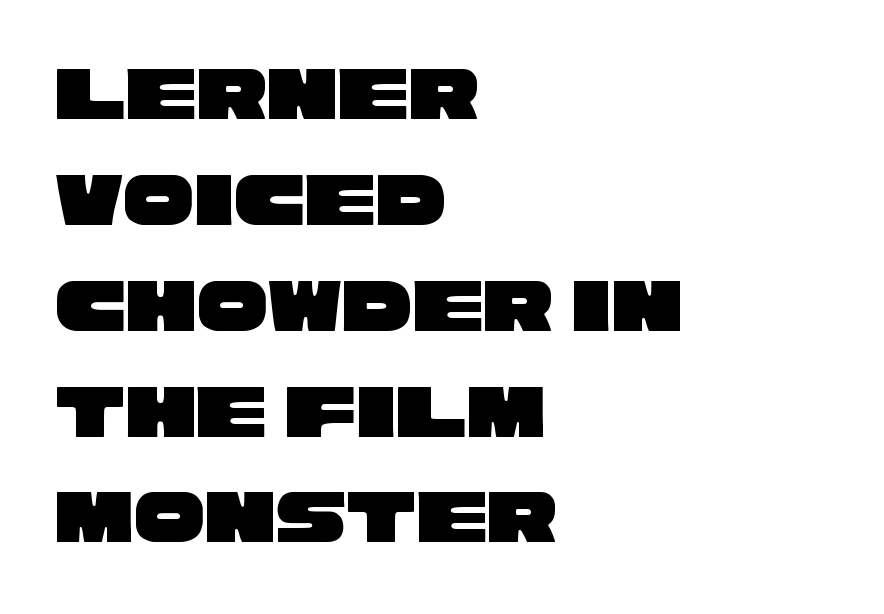
The image shows 79 px wide sans-serif type; set left-aligned, normal line spacing (1.34x), normal letter spacing, not underlined; low stroke contrast and a large x-height.
